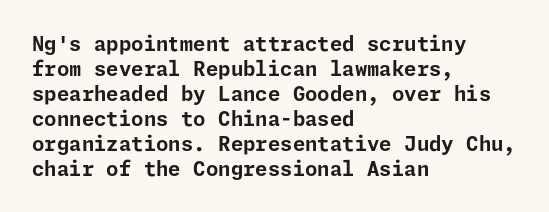
{"italic": "no", "bold": "yes", "underline": "no", "align": "left", "line_spacing": "normal", "line_spacing_ratio": 1.25, "letter_spacing": "normal", "letter_spacing_em": 0.0, "glyph_px": 20}
